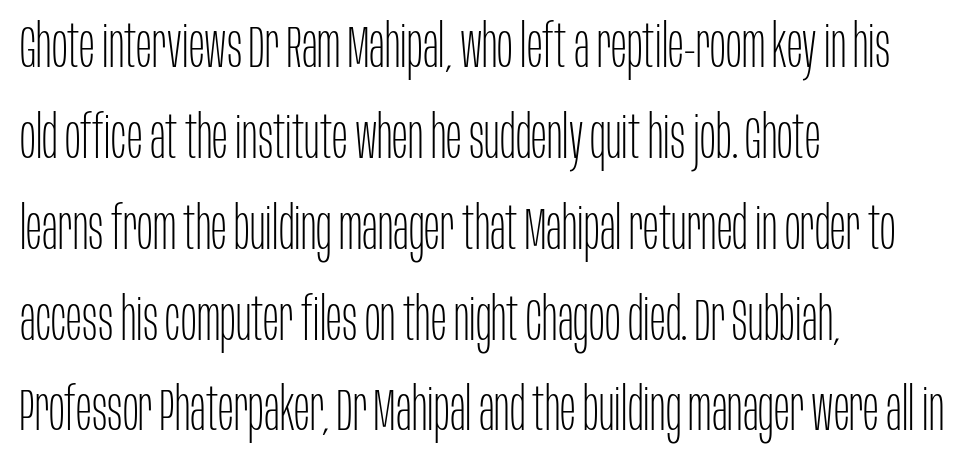
Stroke thickness stays within the range of a standard reading face or lighter. Default kerning and tracking; the words read as compact shapes. In CSS terms this would be text-align: left. You can tell from the bare stems that sans-serif type was used. The zone under the glyphs is completely vacant. The passage shown stacks its lines at a standard gap.
